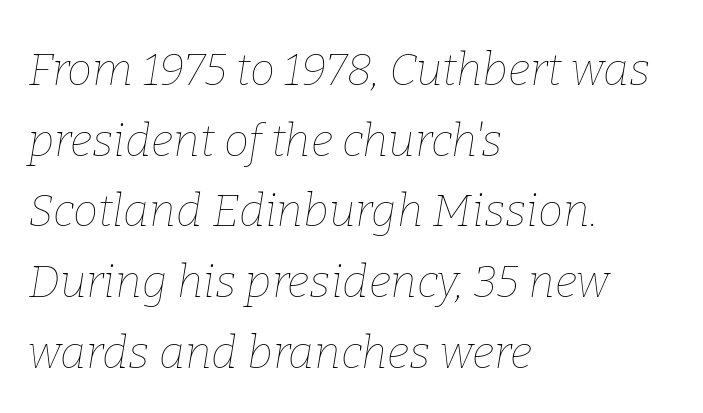
{"italic": "yes", "lean": "right", "slant_degrees": 9, "bold": "no", "weight": "thin", "width": "normal", "stroke_contrast": "low", "x_height": "medium", "monospaced": "no", "underline": "no", "align": "left", "line_spacing": "normal", "line_spacing_ratio": 1.57, "letter_spacing": "normal", "letter_spacing_em": 0.0, "glyph_px": 45}
